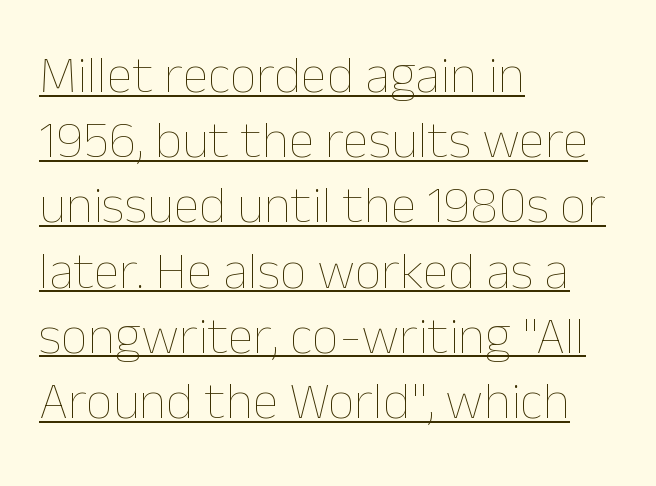
The face used here is proportionally spaced, like ordinary book or web type. The tracking reads as untouched default to a designer's eye. Caption: lettering with a line underneath. The weight tops out at a normal text grade. Where is the straight margin? On the left.
